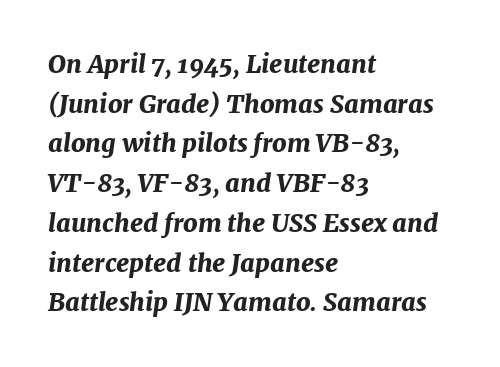
Underline: absent. The rag falls on the right side of this text block. This is heavy type, rendered in bold. The horizontal fit of the characters is conventional and even. The designer left line spacing at the default. The whole block is typeset with a tilt.
